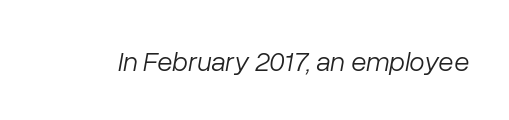
{"italic": "yes", "lean": "right", "slant_degrees": 10, "bold": "no", "weight": "light", "width": "normal", "stroke_contrast": "low", "x_height": "medium", "monospaced": "no", "underline": "no", "letter_spacing": "normal", "letter_spacing_em": 0.0, "glyph_px": 28}
